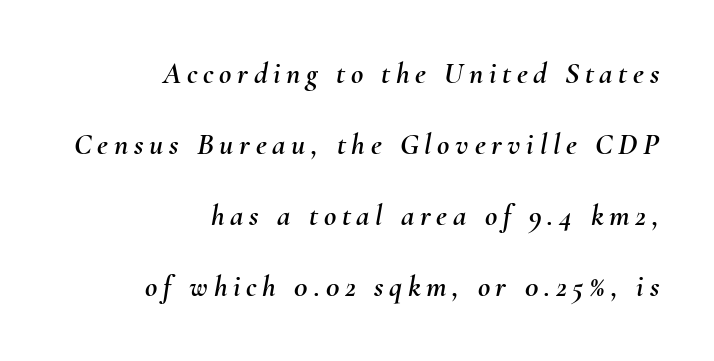
{"italic": "yes", "lean": "right", "slant_degrees": 10, "width": "normal", "stroke_contrast": "medium", "x_height": "small", "monospaced": "no", "underline": "no", "align": "right", "line_spacing": "loose", "line_spacing_ratio": 2.37, "glyph_px": 30}
